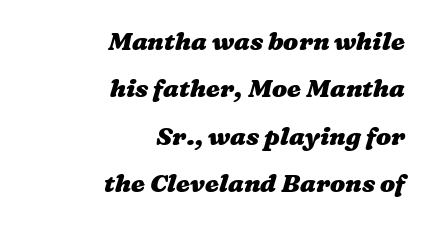
{"bold": "yes", "underline": "no", "align": "right", "line_spacing": "loose", "line_spacing_ratio": 1.9, "letter_spacing": "normal", "letter_spacing_em": 0.0, "glyph_px": 25}
